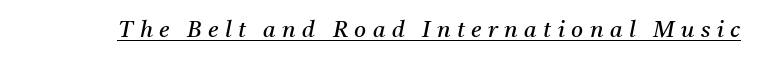
{"italic": "yes", "lean": "right", "slant_degrees": 11, "bold": "no", "underline": "yes", "letter_spacing": "wide", "letter_spacing_em": 0.28, "glyph_px": 23}
